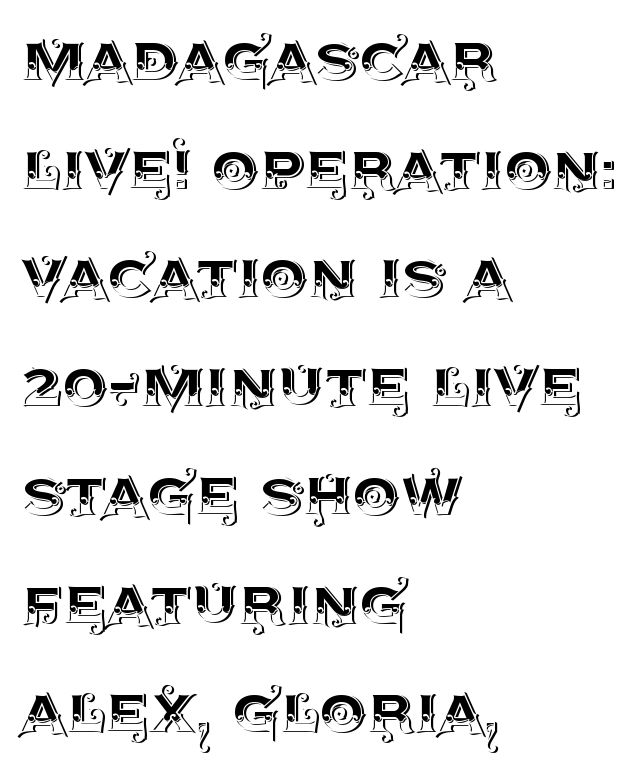
The paragraph shown leans on its left margin. Only glyphs here, with clear space below each row. This block has exactly the height ordinary leading produces. The lettering holds an erect, upright posture throughout. Character widths vary here, with narrow letters taking less room than wide ones. Between one letter and the next there's only the usual sliver of space.
